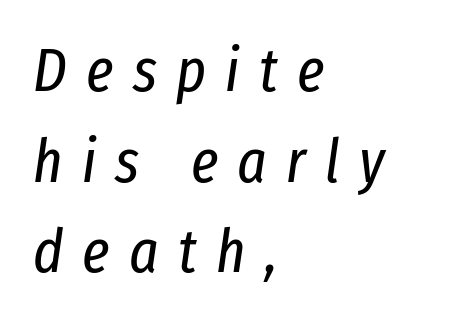
Q: Is the text bold? A: No.
Q: Is the text italic (slanted)? A: Yes, it leans right by about 8 degrees.
Q: Is the text underlined? A: No.
Q: How is the paragraph aligned? A: Left-aligned.
Q: Is the spacing between letters normal or unusually wide? A: Unusually wide.
Q: Is the spacing between lines tight, normal or loose? A: Normal.
Q: Width (condensed, normal, or wide)? A: Condensed.
Q: Stroke contrast? A: Low.
Q: x-height? A: Medium.
Q: Monospaced? A: No.
